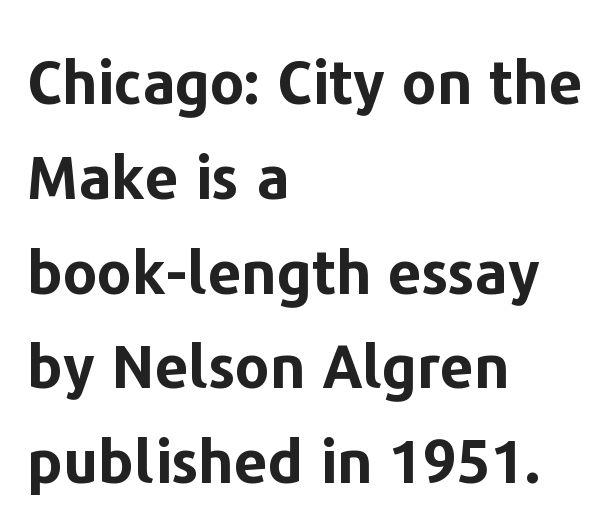
{"serif": "no", "italic": "no", "bold": "yes", "weight": "bold", "width": "normal", "stroke_contrast": "low", "x_height": "medium", "monospaced": "no", "underline": "no", "align": "left", "line_spacing": "normal", "line_spacing_ratio": 1.58, "letter_spacing": "normal", "letter_spacing_em": 0.0, "glyph_px": 60}
